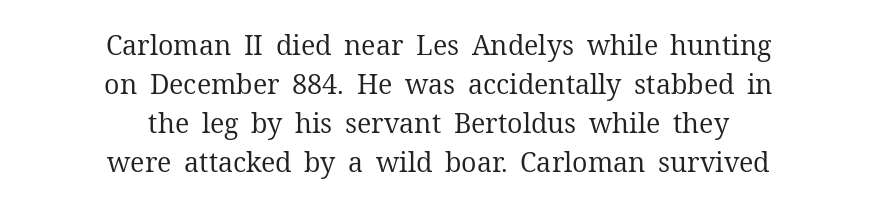
Q: Is the text bold? A: No.
Q: Is the text italic (slanted)? A: No, it is upright.
Q: Is the text underlined? A: No.
Q: How is the paragraph aligned? A: Centered.
Q: Is the spacing between letters normal or unusually wide? A: Normal.
Q: Is the spacing between lines tight, normal or loose? A: Normal.
